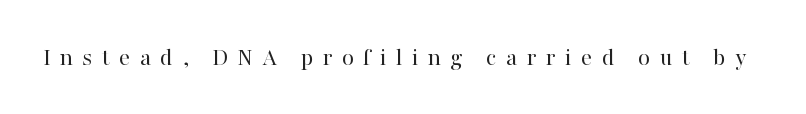
The image shows 25 px text type, upright; set unusually wide letter spacing (+0.37 em), not underlined.
